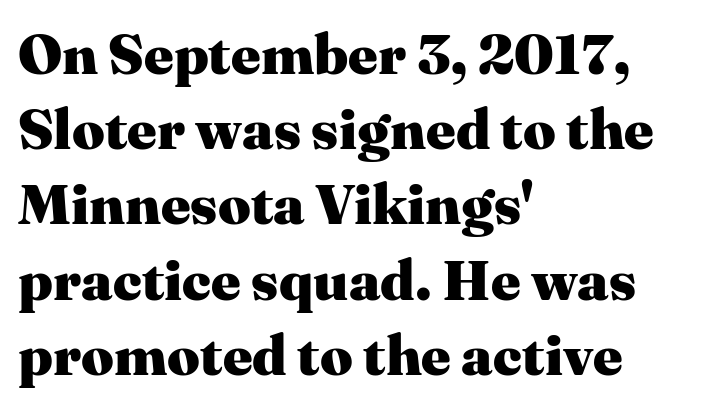
{"serif": "yes", "italic": "no", "bold": "yes", "weight": "heavy", "width": "normal", "stroke_contrast": "medium", "x_height": "medium", "monospaced": "no", "underline": "no", "align": "left", "line_spacing": "normal", "line_spacing_ratio": 1.32, "letter_spacing": "normal", "letter_spacing_em": 0.0, "glyph_px": 57}
